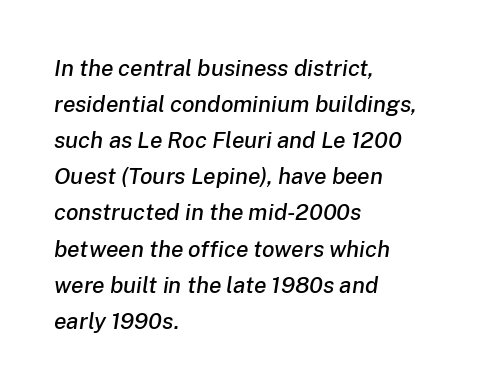
These lines keep a tight, regular rhythm from letter to letter. Unmarked baselines from the first word to the last. A normal amount of white space separates one row of letters from the next. The axis of the letterforms is tilted away from vertical. The compositor pushed each line to the left boundary.
